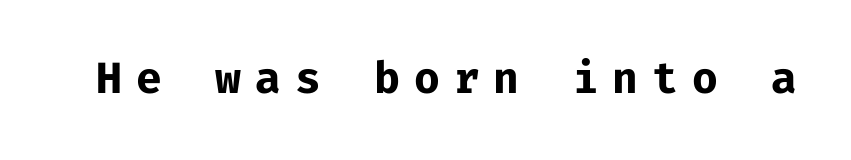
Q: Is the text bold? A: Yes.
Q: Is the text italic (slanted)? A: No, it is upright.
Q: Is the typeface a serif or a sans-serif typeface? A: Sans-serif.
Q: Is the text underlined? A: No.
Q: Is the spacing between letters normal or unusually wide? A: Unusually wide.
Q: Width (condensed, normal, or wide)? A: Normal.
Q: Stroke contrast? A: Low.
Q: x-height? A: Medium.
Q: Monospaced? A: Yes.
